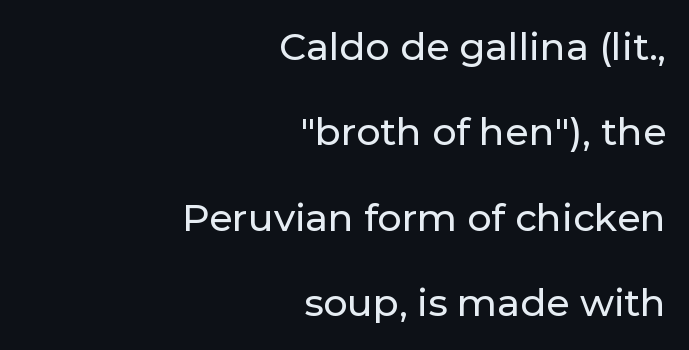
The image shows 38 px sans-serif type, upright; set right-aligned, loose line spacing (2.25x), normal letter spacing, not underlined; low stroke contrast and a medium x-height.
